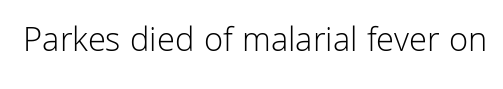
{"serif": "no", "italic": "no", "bold": "no", "weight": "light", "width": "normal", "stroke_contrast": "low", "x_height": "medium", "monospaced": "no", "underline": "no", "letter_spacing": "normal", "letter_spacing_em": 0.0, "glyph_px": 35}
